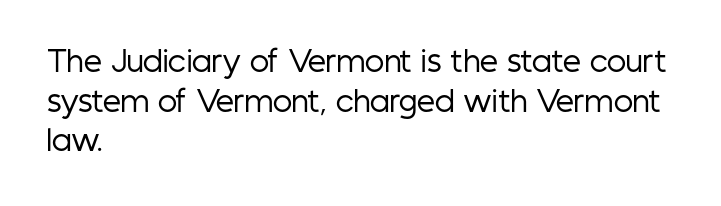
Q: Is the text bold? A: No.
Q: Is the text italic (slanted)? A: No, it is upright.
Q: Is the typeface a serif or a sans-serif typeface? A: Sans-serif.
Q: Is the text underlined? A: No.
Q: How is the paragraph aligned? A: Left-aligned.
Q: Is the spacing between letters normal or unusually wide? A: Normal.
Q: Is the spacing between lines tight, normal or loose? A: Normal.
Q: Width (condensed, normal, or wide)? A: Condensed.
Q: Stroke contrast? A: Low.
Q: x-height? A: Medium.
Q: Monospaced? A: No.
